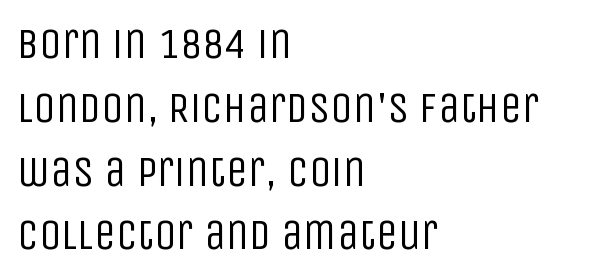
Honestly, the row spacing looks completely unremarkable. The passage shown is typed in a proportional face where columns would drift. The space directly below the letters is spotless. Every stem runs plumb, perpendicular to the baseline.
